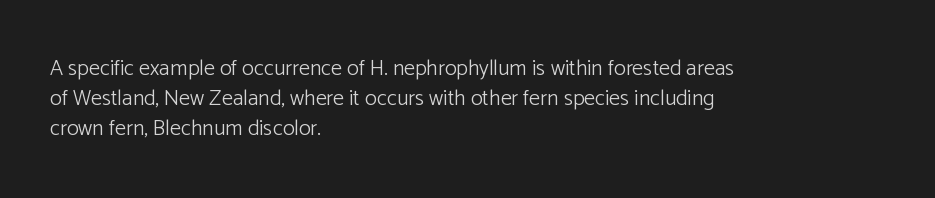
The image shows 22 px text type, upright; set left-aligned, normal line spacing (1.37x), normal letter spacing, not underlined.
